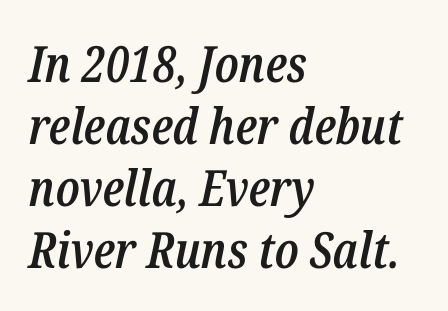
The image shows 50 px semibold, condensed type, italic (leaning right); set left-aligned, line spacing 1.24x, normal letter spacing, not underlined; low stroke contrast and a medium x-height.
